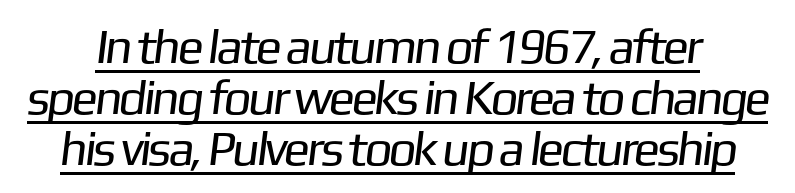
{"serif": "no", "bold": "no", "weight": "regular", "width": "normal", "stroke_contrast": "low", "x_height": "medium", "monospaced": "no", "underline": "yes", "line_spacing": "tight", "line_spacing_ratio": 1.04, "letter_spacing": "normal", "letter_spacing_em": 0.0, "glyph_px": 49}
